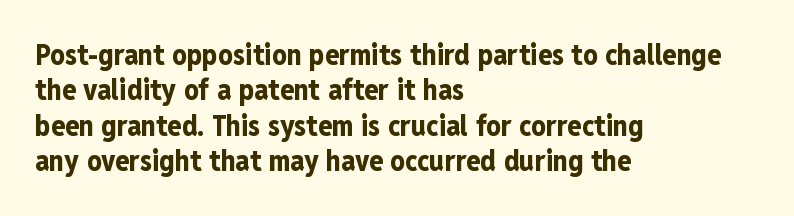
{"serif": "no", "italic": "no", "bold": "yes", "weight": "bold", "width": "condensed", "stroke_contrast": "low", "x_height": "medium", "monospaced": "no", "underline": "no", "align": "left", "line_spacing_ratio": 1.22, "letter_spacing": "normal", "letter_spacing_em": 0.0, "glyph_px": 29}
